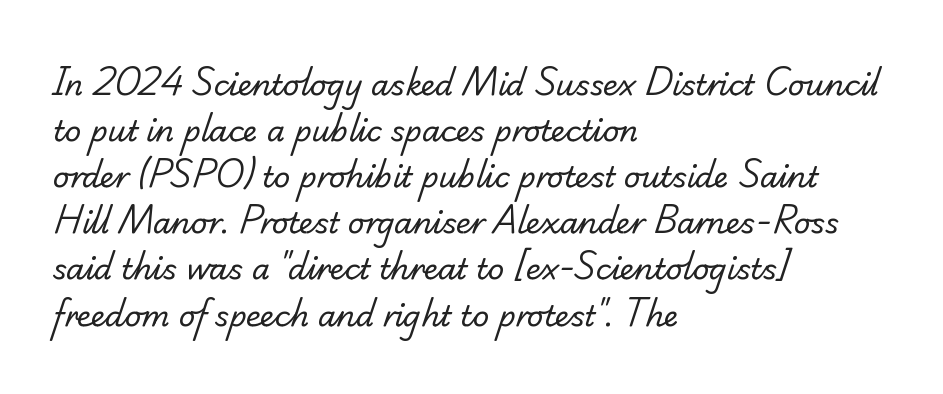
The letters carry serifs — small finishing strokes at the ends of their stems. Horizontally, the lines are justified to the leading edge only. Observe the ordinary spacing: letters are neighbours, not strangers. The line-height multiplier appears to be the usual default. Unbolded letterforms with no extra heft.
